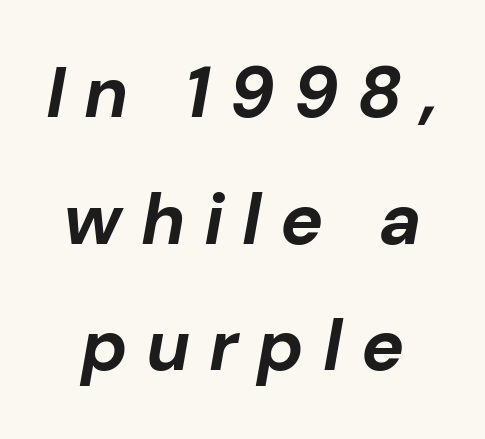
Q: Is the text bold? A: Yes.
Q: Is the text italic (slanted)? A: Yes, it leans right by about 10 degrees.
Q: Is the text underlined? A: No.
Q: Is the spacing between letters normal or unusually wide? A: Unusually wide.
Q: Width (condensed, normal, or wide)? A: Normal.
Q: Stroke contrast? A: Low.
Q: x-height? A: Medium.
Q: Monospaced? A: No.
